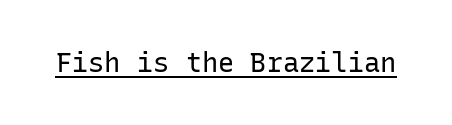
Q: Is the text bold? A: No.
Q: Is the text italic (slanted)? A: No, it is upright.
Q: Is the text underlined? A: Yes.
Q: Is the spacing between letters normal or unusually wide? A: Normal.
